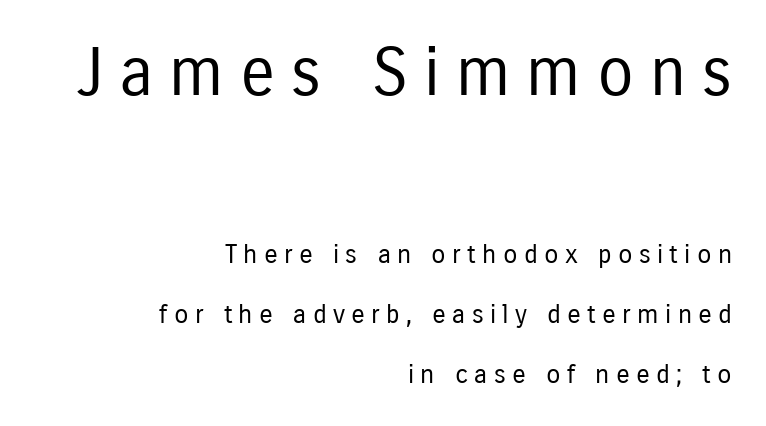
The image shows 66 px regular-weight, condensed sans-serif type, upright; set right-aligned, loose line spacing (2.31x), unusually wide letter spacing (+0.24 em), not underlined; the first (top) block is 2.54x larger; low stroke contrast and a medium x-height.
